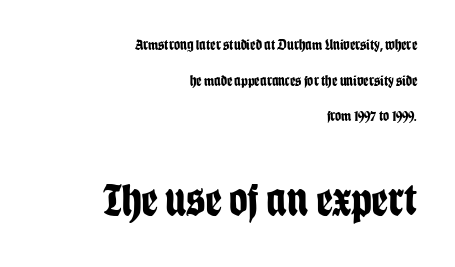
{"serif": "no", "italic": "no", "bold": "yes", "weight": "bold", "width": "condensed", "stroke_contrast": "low", "x_height": "large", "monospaced": "no", "underline": "no", "align": "right", "line_spacing": "loose", "line_spacing_ratio": 2.37, "letter_spacing": "normal", "letter_spacing_em": 0.0, "larger_block": "second", "size_ratio": 3.07, "glyph_px": 46}
